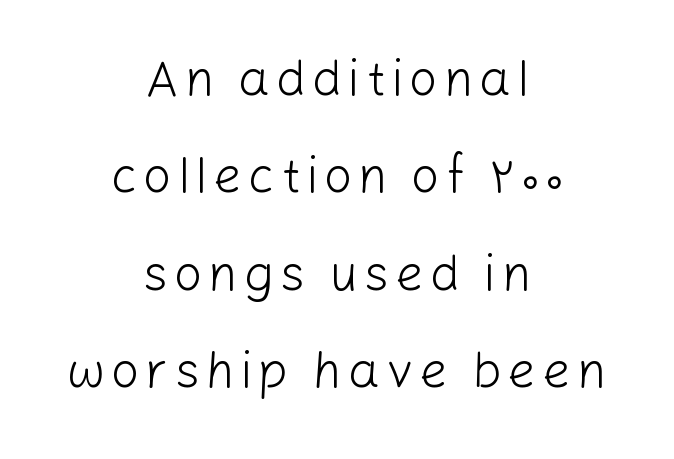
Words float on clear page, feet unadorned. A typesetter would call this proportional, since set widths differ per character. Ink coverage per letter is moderate at most. Horizontal alignment here is central, giving a formal, balanced look. Characters remain perfectly vertical along every line.
